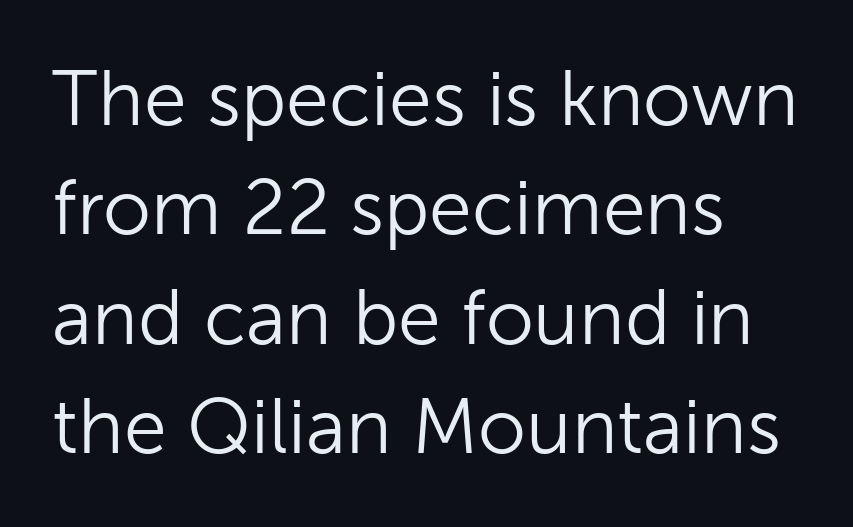
How would I describe the line gaps? Plain and ordinary. The type is set solid horizontally, with unmodified tracking. These lines are rendered in a variable-pitch font. The type sits square on the baseline with zero lean.
